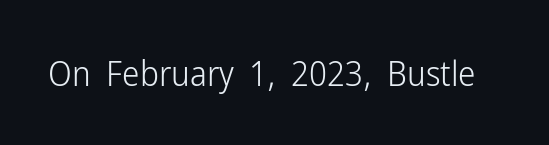
Q: Is the text bold? A: No.
Q: Is the text italic (slanted)? A: No, it is upright.
Q: Is the typeface a serif or a sans-serif typeface? A: Sans-serif.
Q: Is the text underlined? A: No.
Q: Is the spacing between letters normal or unusually wide? A: Normal.
Q: Width (condensed, normal, or wide)? A: Condensed.
Q: Stroke contrast? A: Low.
Q: x-height? A: Medium.
Q: Monospaced? A: No.
